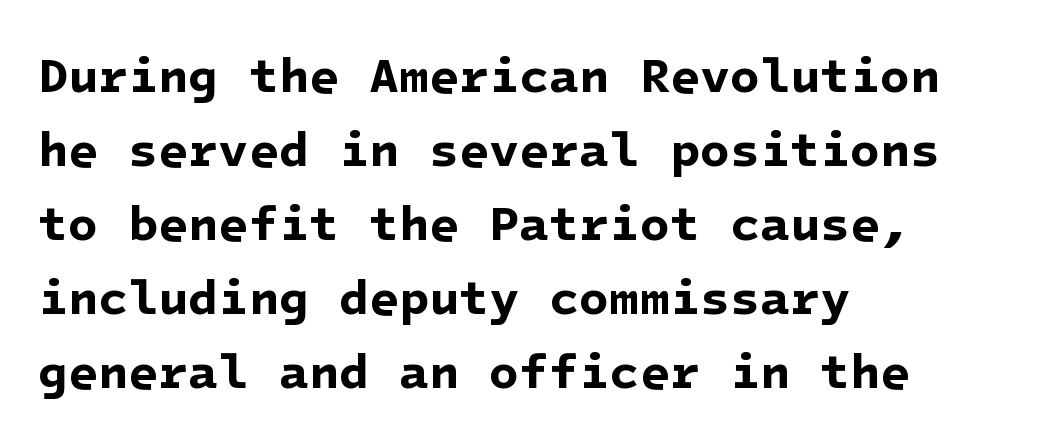
{"serif": "no", "bold": "yes", "weight": "bold", "width": "normal", "stroke_contrast": "low", "x_height": "medium", "underline": "no", "align": "left", "line_spacing": "normal", "line_spacing_ratio": 1.51, "letter_spacing": "normal", "letter_spacing_em": 0.0, "glyph_px": 49}
